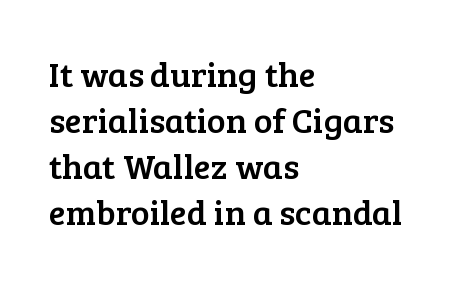
Check where the strokes stop: tiny serifs finish them off. The designer left line spacing at the default. Here the designer chose a conventional face with non-uniform glyph widths. Reading down the block, your eye returns to a fixed left position each line. This is the regular roman posture of the typeface.
